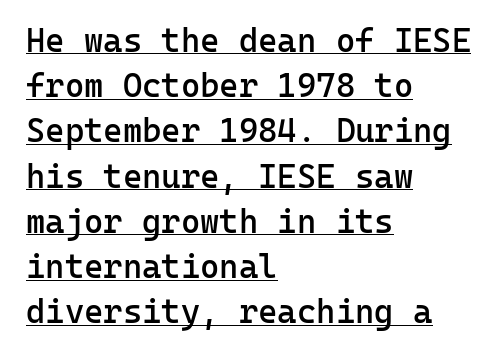
The image shows 33 px semibold sans-serif type, upright, monospaced; set left-aligned, normal line spacing (1.37x), normal letter spacing, underlined; low stroke contrast and a medium x-height.
